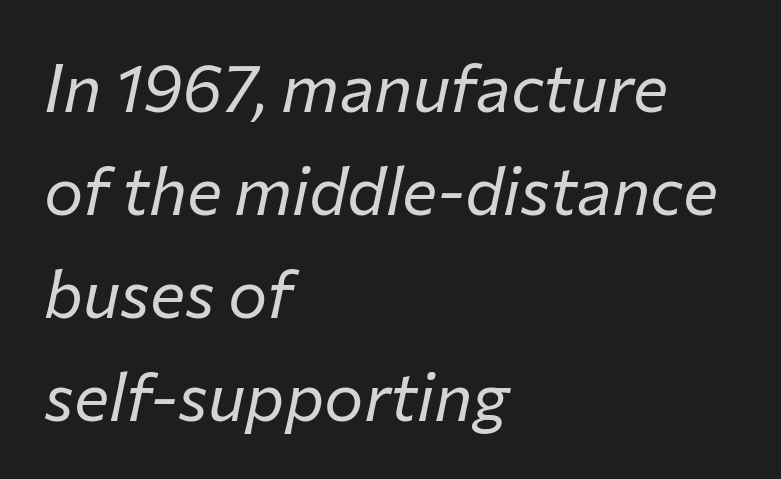
Q: Is the text bold? A: No.
Q: Is the text italic (slanted)? A: Yes, it leans right by about 12 degrees.
Q: Is the text underlined? A: No.
Q: How is the paragraph aligned? A: Left-aligned.
Q: Is the spacing between letters normal or unusually wide? A: Normal.
Q: Is the spacing between lines tight, normal or loose? A: Normal.
Q: Width (condensed, normal, or wide)? A: Normal.
Q: Stroke contrast? A: Low.
Q: x-height? A: Medium.
Q: Monospaced? A: No.
